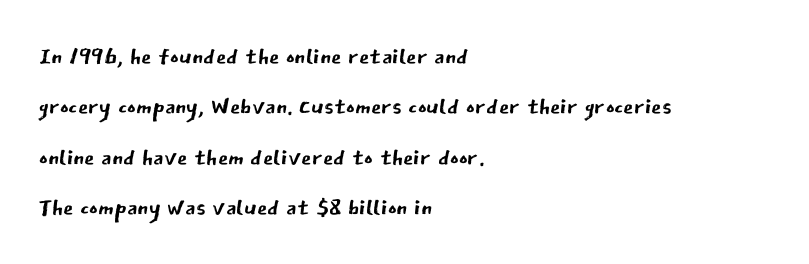
Q: Is the text bold? A: No.
Q: Is the text italic (slanted)? A: No, it is upright.
Q: Is the typeface a serif or a sans-serif typeface? A: Sans-serif.
Q: Is the text underlined? A: No.
Q: How is the paragraph aligned? A: Left-aligned.
Q: Is the spacing between letters normal or unusually wide? A: Normal.
Q: Is the spacing between lines tight, normal or loose? A: Normal.
Q: Width (condensed, normal, or wide)? A: Normal.
Q: Stroke contrast? A: Low.
Q: x-height? A: Medium.
Q: Monospaced? A: No.
